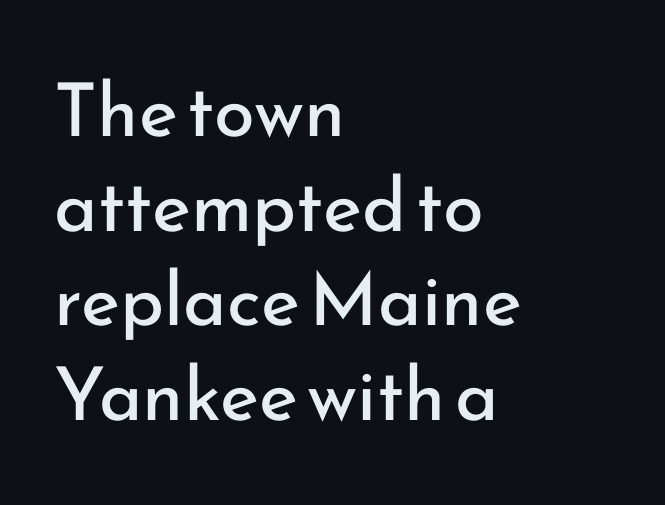
The image shows 74 px regular-weight sans-serif type, upright; set left-aligned, normal line spacing (1.28x), normal letter spacing, not underlined; low stroke contrast and a small x-height.
